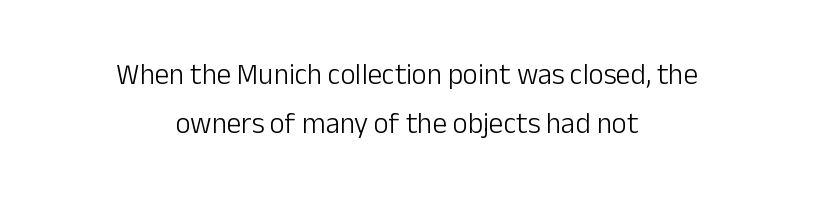
The image shows 29 px light sans-serif type, upright; set centered, normal line spacing (1.7x), normal letter spacing, not underlined; low stroke contrast and a medium x-height.
